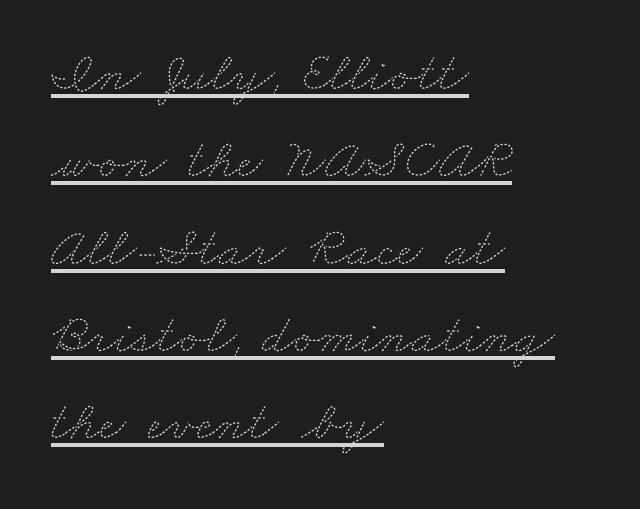
{"bold": "no", "weight": "thin", "width": "wide", "stroke_contrast": "medium", "x_height": "small", "monospaced": "no", "underline": "yes", "align": "left", "line_spacing": "normal", "line_spacing_ratio": 1.56, "letter_spacing": "normal", "letter_spacing_em": 0.0, "glyph_px": 56}
